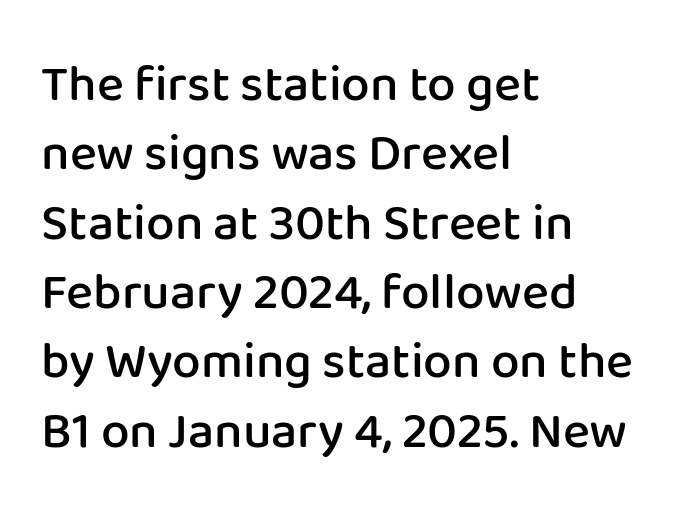
Q: Is the text bold? A: Semi-bold.
Q: Is the text italic (slanted)? A: No, it is upright.
Q: Is the typeface a serif or a sans-serif typeface? A: Sans-serif.
Q: Is the text underlined? A: No.
Q: How is the paragraph aligned? A: Left-aligned.
Q: Is the spacing between letters normal or unusually wide? A: Normal.
Q: Is the spacing between lines tight, normal or loose? A: Normal.
Q: Width (condensed, normal, or wide)? A: Normal.
Q: Stroke contrast? A: Low.
Q: x-height? A: Medium.
Q: Monospaced? A: No.
